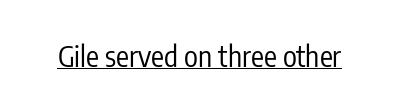
{"serif": "no", "italic": "no", "bold": "no", "weight": "regular", "width": "condensed", "stroke_contrast": "low", "x_height": "medium", "monospaced": "no", "underline": "yes", "letter_spacing": "normal", "letter_spacing_em": 0.0, "glyph_px": 29}
